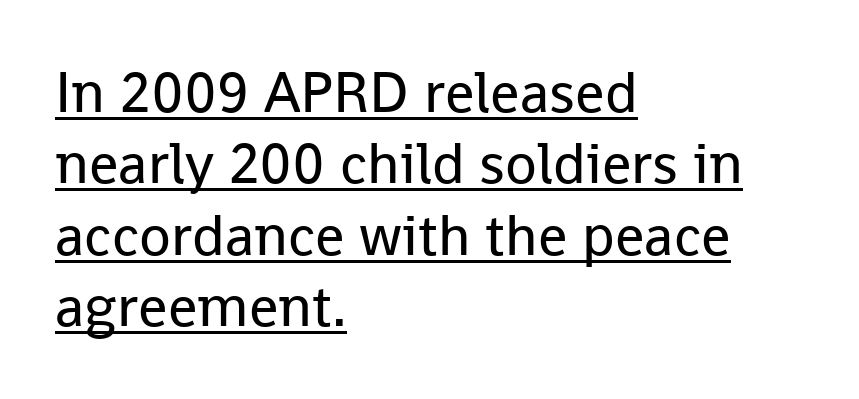
{"serif": "no", "italic": "no", "bold": "no", "weight": "regular", "width": "normal", "stroke_contrast": "low", "x_height": "medium", "monospaced": "no", "underline": "yes", "align": "left", "line_spacing_ratio": 1.23, "letter_spacing": "normal", "letter_spacing_em": 0.0, "glyph_px": 58}
